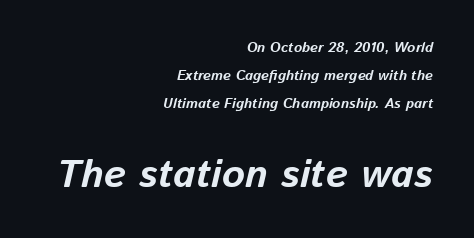
Every row of glyphs terminates at an identical x-position on the right. Students, note that the glyphs here touch the page at normal intervals. The passage shown leans; its letterforms are oblique. Whoever set this made the second block the dominant, larger element.
